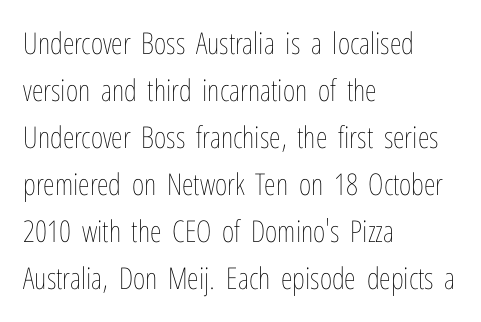
{"italic": "no", "bold": "no", "weight": "thin", "width": "condensed", "stroke_contrast": "low", "x_height": "medium", "monospaced": "no", "underline": "no", "align": "left", "line_spacing": "normal", "line_spacing_ratio": 1.57, "letter_spacing": "normal", "letter_spacing_em": 0.0, "glyph_px": 30}
